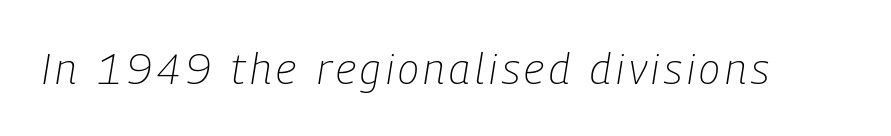
The image shows 43 px light, condensed type, italic (leaning right); set not underlined; low stroke contrast and a medium x-height.
